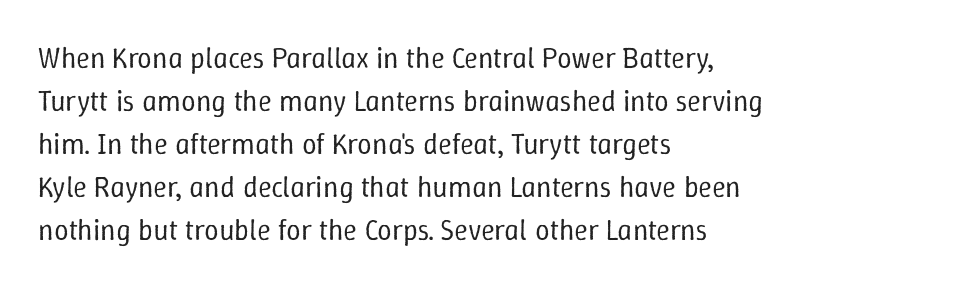
The image shows 29 px regular-weight type, upright; set left-aligned, normal line spacing (1.48x), normal letter spacing, not underlined; low stroke contrast and a medium x-height.
